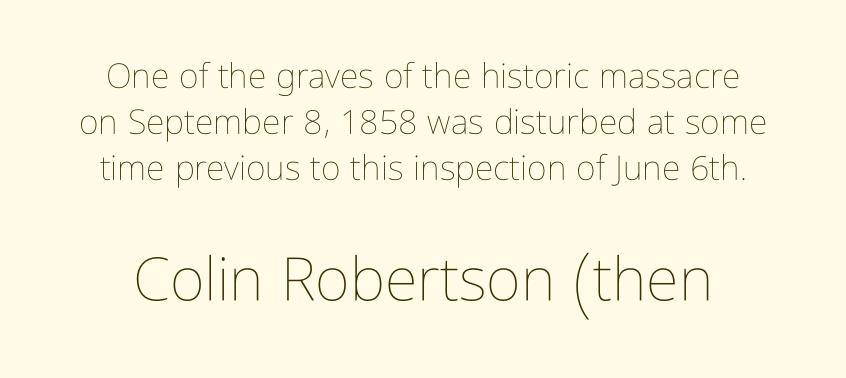
Q: Is the text bold? A: No.
Q: Is the text italic (slanted)? A: No, it is upright.
Q: Is the text underlined? A: No.
Q: Is the spacing between letters normal or unusually wide? A: Normal.
Q: Is the spacing between lines tight, normal or loose? A: Normal.
Q: Which block of text is set in a larger size, the first (top) or the second (bottom)? A: The second (bottom) one.
Q: Width (condensed, normal, or wide)? A: Condensed.
Q: Stroke contrast? A: Low.
Q: x-height? A: Medium.
Q: Monospaced? A: No.
